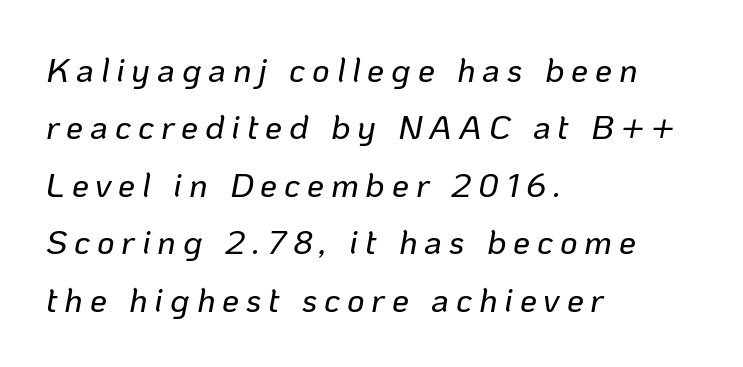
The letterforms stand isolated, each surrounded by extra space. Each line starts at the same left margin while the right side varies. Would a proofreader flag this as italicized? Yes. One glance says typical: line gaps are just what's usual. Anything drawn beneath the words? Only blank space. Here the designer chose a conventional face with non-uniform glyph widths.
